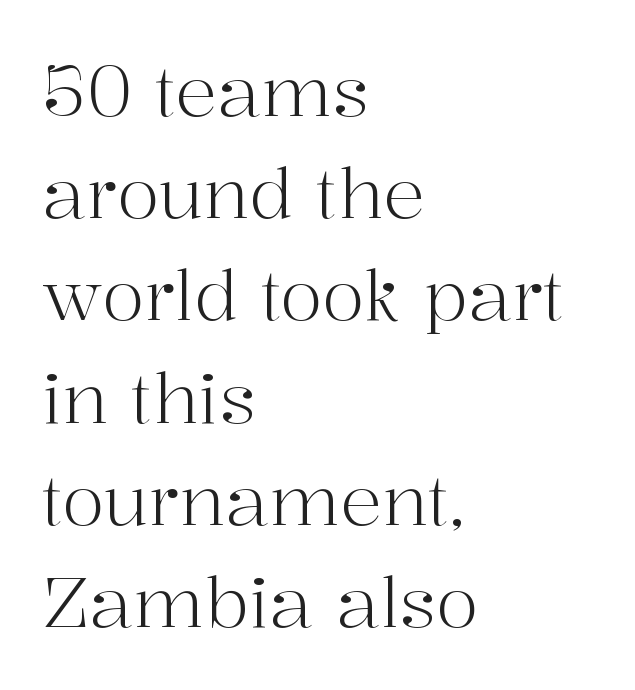
{"serif": "yes", "italic": "no", "bold": "no", "weight": "light", "width": "normal", "stroke_contrast": "high", "x_height": "medium", "monospaced": "no", "underline": "no", "align": "left", "line_spacing": "normal", "line_spacing_ratio": 1.46, "letter_spacing": "normal", "letter_spacing_em": 0.0, "glyph_px": 70}
